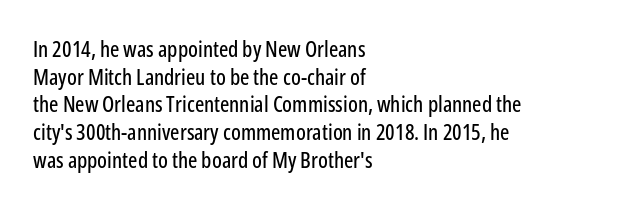
The image shows 22 px text type, upright; set left-aligned, normal line spacing (1.26x), normal letter spacing, not underlined.
